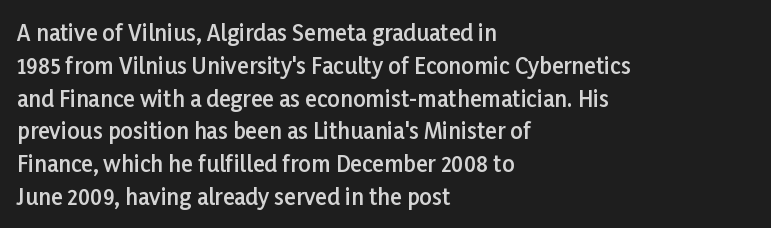
Q: Is the text bold? A: Semi-bold.
Q: Is the text italic (slanted)? A: No, it is upright.
Q: Is the text underlined? A: No.
Q: How is the paragraph aligned? A: Left-aligned.
Q: Is the spacing between letters normal or unusually wide? A: Normal.
Q: Is the spacing between lines tight, normal or loose? A: Normal.
